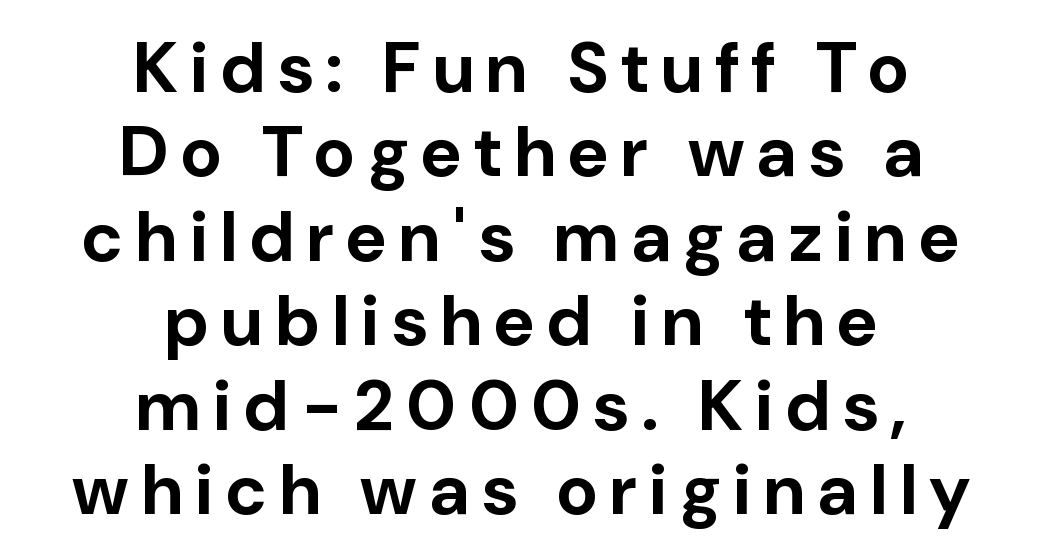
The image shows 71 px bold sans-serif type, upright; set centered, line spacing 1.19x, not underlined; low stroke contrast and a medium x-height.
